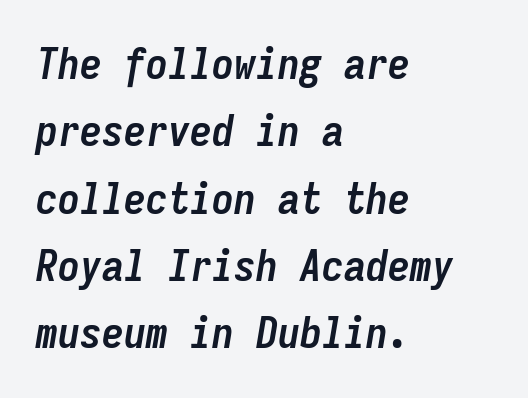
Q: Is the text bold? A: Yes.
Q: Is the text italic (slanted)? A: Yes, it leans right by about 9 degrees.
Q: Is the text underlined? A: No.
Q: How is the paragraph aligned? A: Left-aligned.
Q: Is the spacing between letters normal or unusually wide? A: Normal.
Q: Is the spacing between lines tight, normal or loose? A: Normal.
Q: Width (condensed, normal, or wide)? A: Condensed.
Q: Stroke contrast? A: Low.
Q: x-height? A: Medium.
Q: Monospaced? A: Yes.
